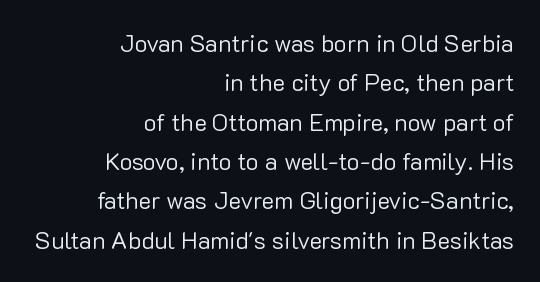
The image shows 24 px text type, upright; set right-aligned, normal line spacing (1.64x), normal letter spacing, not underlined.
